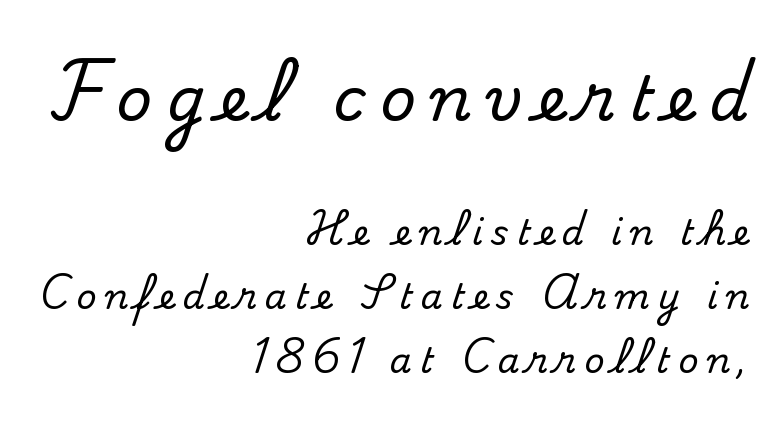
{"width": "normal", "stroke_contrast": "medium", "x_height": "small", "monospaced": "no", "underline": "no", "align": "right", "line_spacing_ratio": 1.83, "letter_spacing": "wide", "letter_spacing_em": 0.23, "larger_block": "first", "size_ratio": 1.77, "glyph_px": 62}
